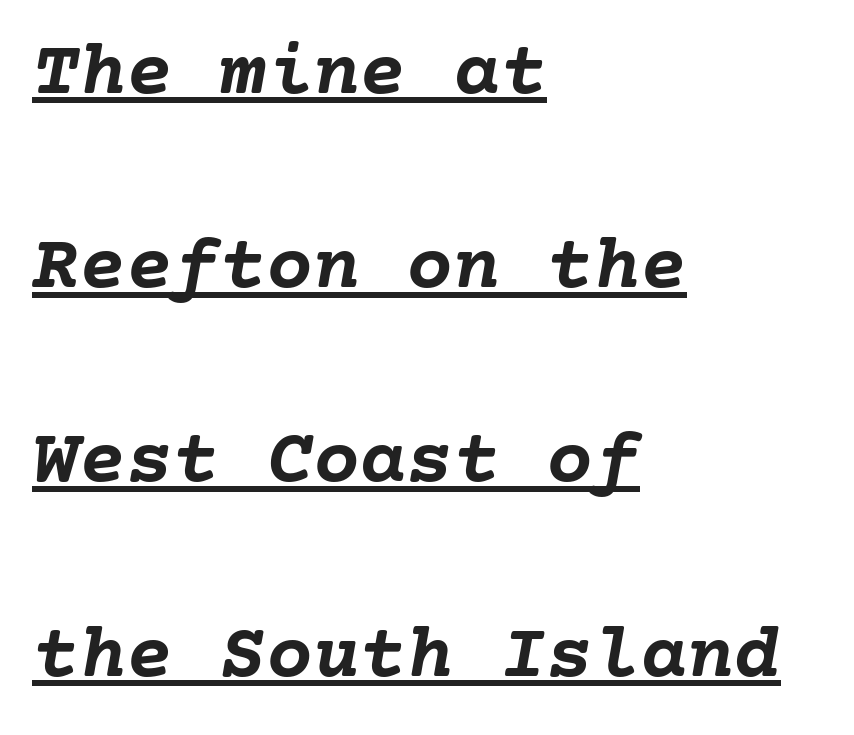
{"italic": "yes", "lean": "right", "slant_degrees": 10, "bold": "yes", "weight": "semibold", "width": "normal", "stroke_contrast": "low", "x_height": "medium", "underline": "yes", "align": "left", "line_spacing": "loose", "line_spacing_ratio": 2.49, "letter_spacing": "normal", "letter_spacing_em": 0.0, "glyph_px": 78}
